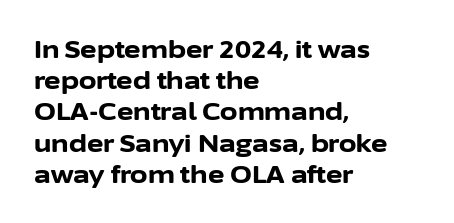
The image shows 25 px bold type, upright; set left-aligned, normal line spacing (1.25x), normal letter spacing, not underlined.
